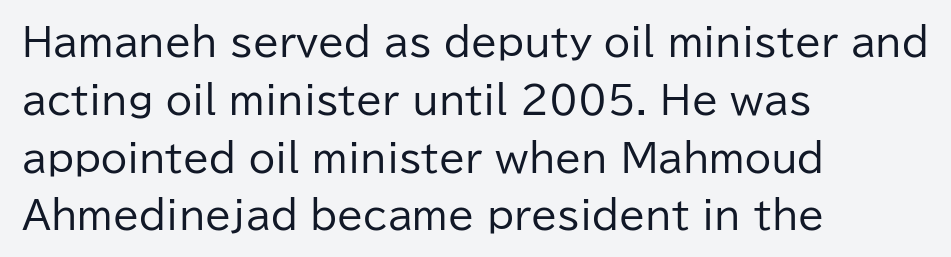
Q: Is the text bold? A: No.
Q: Is the text italic (slanted)? A: No, it is upright.
Q: Is the typeface a serif or a sans-serif typeface? A: Sans-serif.
Q: Is the text underlined? A: No.
Q: How is the paragraph aligned? A: Left-aligned.
Q: Is the spacing between letters normal or unusually wide? A: Normal.
Q: Is the spacing between lines tight, normal or loose? A: Normal.
Q: Width (condensed, normal, or wide)? A: Normal.
Q: Stroke contrast? A: Low.
Q: x-height? A: Medium.
Q: Monospaced? A: No.
